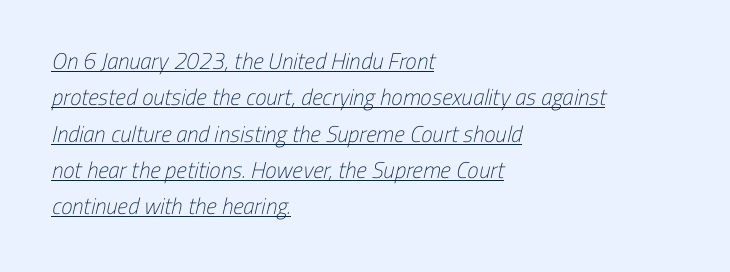
{"bold": "no", "underline": "yes", "align": "left", "line_spacing": "normal", "line_spacing_ratio": 1.58, "letter_spacing": "normal", "letter_spacing_em": 0.0, "glyph_px": 23}
